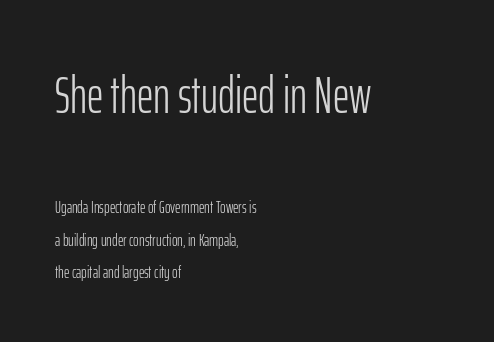
The passage shown stacks its lines with a broad gap. The rendering keeps characters at their native spacing. Varying glyph widths throughout — classic text-font behaviour. Serifs: no, the terminals of the letterforms are clean.
